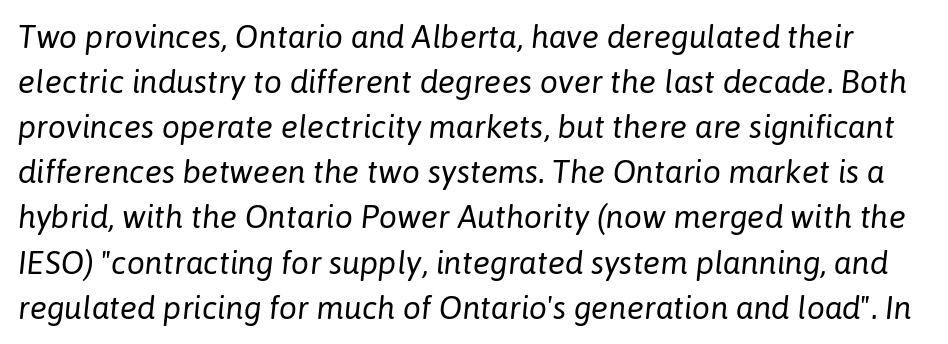
Q: Is the text bold? A: No.
Q: Is the text italic (slanted)? A: Yes, it leans right by about 6 degrees.
Q: Is the text underlined? A: No.
Q: Is the spacing between letters normal or unusually wide? A: Normal.
Q: Is the spacing between lines tight, normal or loose? A: Normal.
Q: Width (condensed, normal, or wide)? A: Normal.
Q: Stroke contrast? A: Low.
Q: x-height? A: Medium.
Q: Monospaced? A: No.
